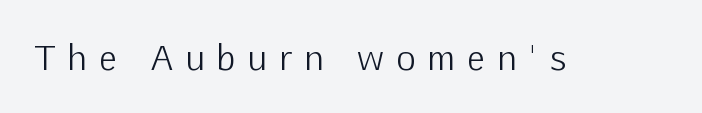
Q: Is the text bold? A: No.
Q: Is the text italic (slanted)? A: No, it is upright.
Q: Is the typeface a serif or a sans-serif typeface? A: Sans-serif.
Q: Is the text underlined? A: No.
Q: Is the spacing between letters normal or unusually wide? A: Unusually wide.
Q: Width (condensed, normal, or wide)? A: Normal.
Q: Stroke contrast? A: Low.
Q: x-height? A: Medium.
Q: Monospaced? A: No.
